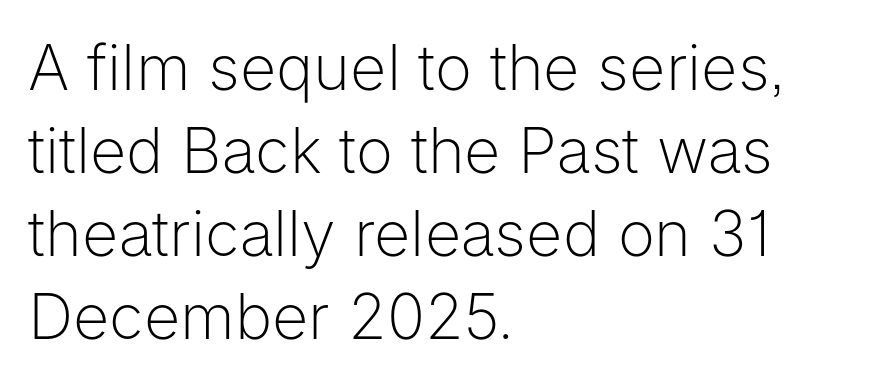
Varying glyph widths throughout — classic text-font behaviour. Does the copy run flush right? No — it runs flush left. Interline gaps are of average width in this sample. The glyphs in this specimen are sans serif. The zone under the glyphs is completely vacant.
